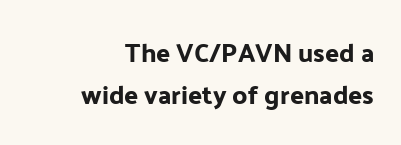
{"italic": "no", "underline": "no", "align": "right", "line_spacing": "normal", "line_spacing_ratio": 1.63, "letter_spacing": "normal", "letter_spacing_em": 0.0, "glyph_px": 26}
